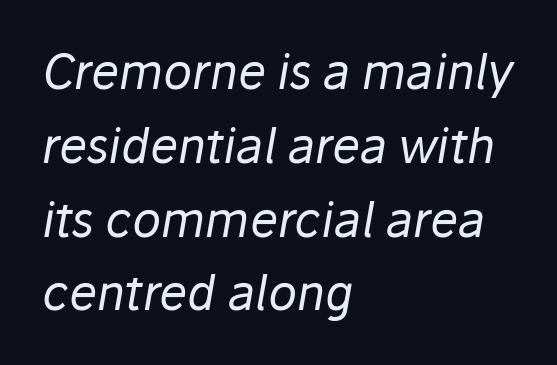
The image shows 47 px regular-weight type, italic (leaning right); set left-aligned, normal line spacing (1.57x), normal letter spacing, not underlined; low stroke contrast and a medium x-height.
